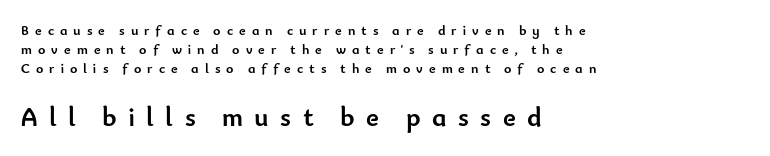
The image shows 27 px bold type, upright; set left-aligned, normal line spacing (1.35x), unusually wide letter spacing (+0.43 em), not underlined; the second (bottom) block is 1.93x larger.
